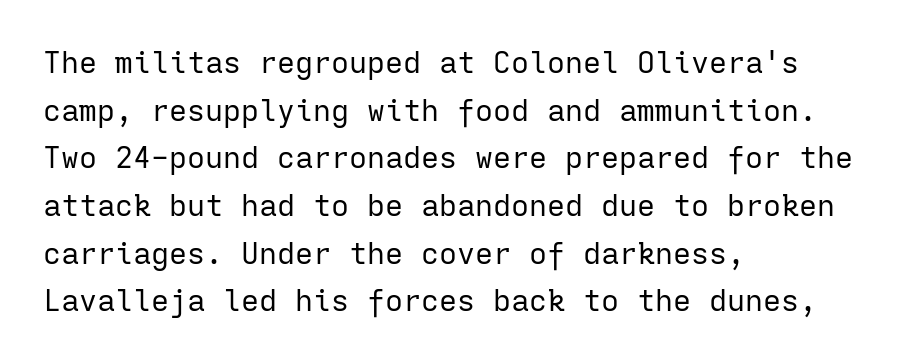
The image shows 30 px regular-weight sans-serif type, upright, monospaced; set left-aligned, normal line spacing (1.59x), normal letter spacing, not underlined; low stroke contrast and a medium x-height.
